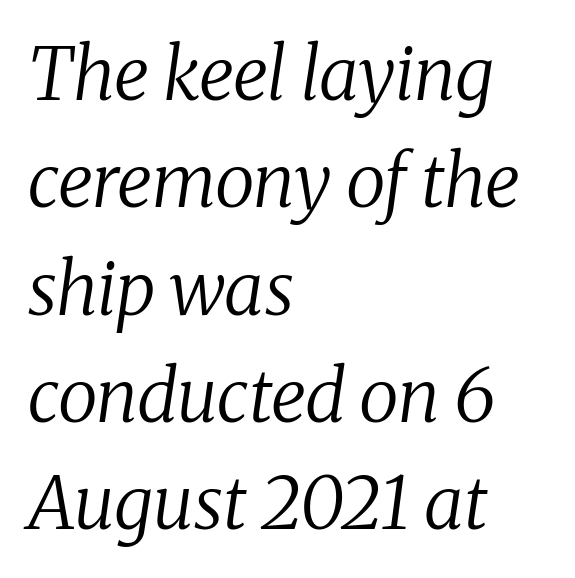
The rendering uses natural spacing where letterforms have individual widths. Lines of text with bare space underneath. These lines keep a tight, regular rhythm from letter to letter. A typesetter would mark this as italic. A typesetter would call this leading conventional body-copy spacing.
